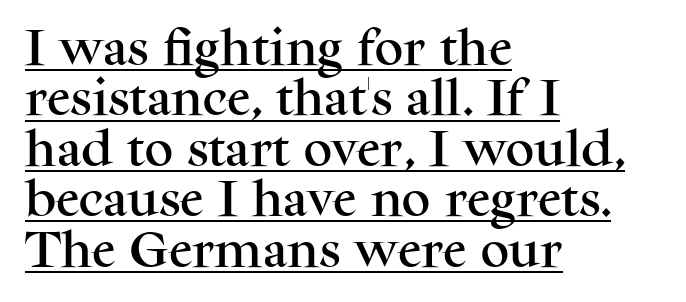
{"serif": "yes", "italic": "no", "width": "normal", "stroke_contrast": "medium", "x_height": "medium", "monospaced": "no", "underline": "yes", "align": "left", "line_spacing": "normal", "line_spacing_ratio": 1.26, "letter_spacing": "normal", "letter_spacing_em": 0.0, "glyph_px": 40}
